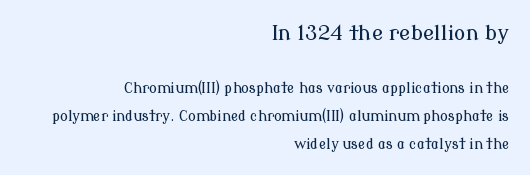
Note: larger setting up top, smaller setting below. The lettering stays uniformly vertical, giving the passage a roman look. Compared with typical paragraphs, the rows here are farther apart. Words appear dense and cohesive because spacing is normal.
